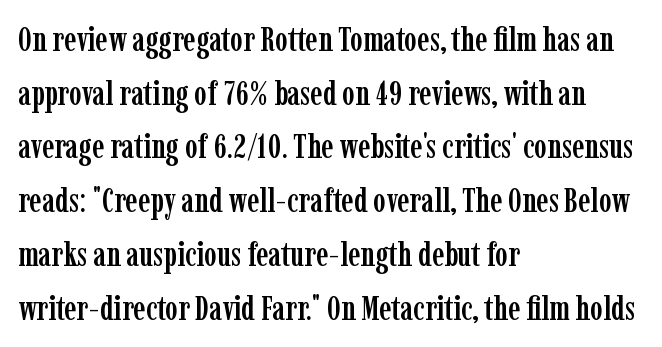
{"serif": "yes", "italic": "no", "width": "condensed", "stroke_contrast": "low", "x_height": "medium", "monospaced": "no", "underline": "no", "align": "left", "line_spacing": "normal", "line_spacing_ratio": 1.58, "letter_spacing": "normal", "letter_spacing_em": 0.0, "glyph_px": 34}
